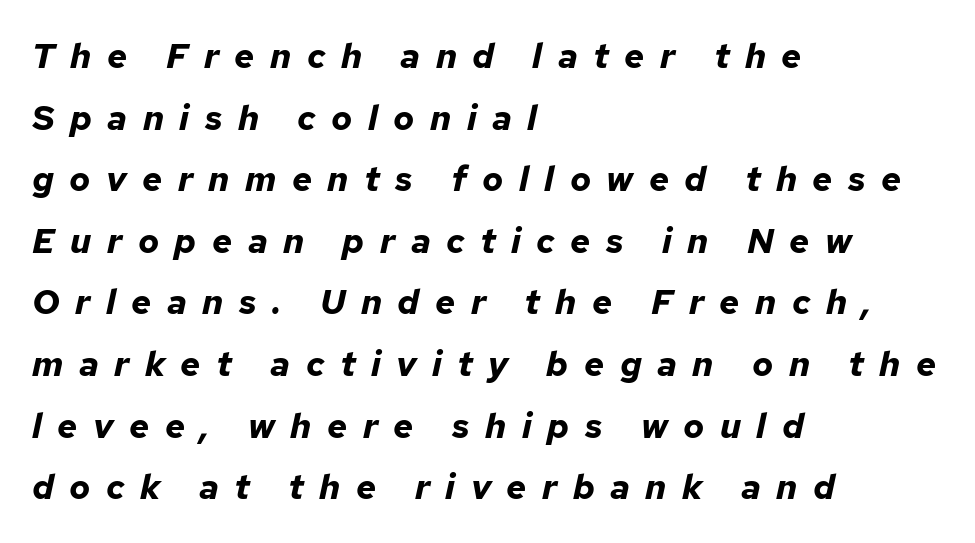
Q: Is the text bold? A: Yes.
Q: Is the text italic (slanted)? A: Yes, it leans right by about 12 degrees.
Q: Is the text underlined? A: No.
Q: How is the paragraph aligned? A: Left-aligned.
Q: Is the spacing between letters normal or unusually wide? A: Unusually wide.
Q: Width (condensed, normal, or wide)? A: Normal.
Q: Stroke contrast? A: Low.
Q: x-height? A: Medium.
Q: Monospaced? A: No.
